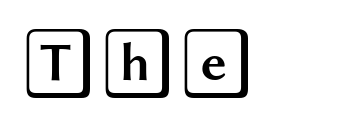
Q: Is the text italic (slanted)? A: No, it is upright.
Q: Is the text underlined? A: No.
Q: Is the spacing between letters normal or unusually wide? A: Normal.
Q: Width (condensed, normal, or wide)? A: Wide.
Q: x-height? A: Large.
